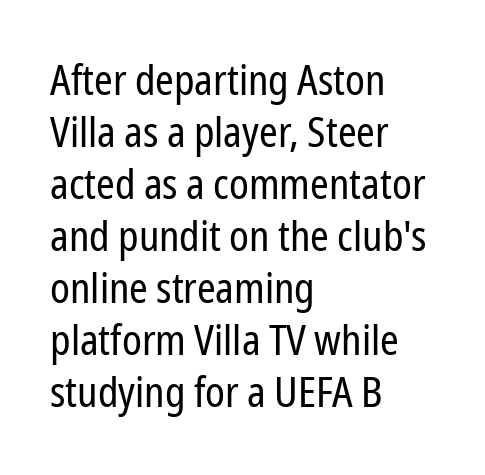
The image shows 42 px regular-weight, condensed sans-serif type, upright; set left-aligned, line spacing 1.24x, normal letter spacing, not underlined; low stroke contrast and a medium x-height.
